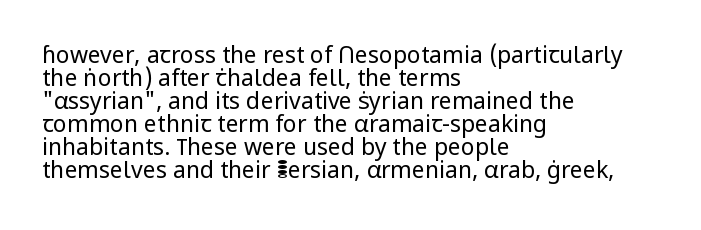
{"italic": "no", "bold": "no", "underline": "no", "align": "left", "line_spacing": "tight", "line_spacing_ratio": 1.0, "letter_spacing": "normal", "letter_spacing_em": 0.0, "glyph_px": 23}
